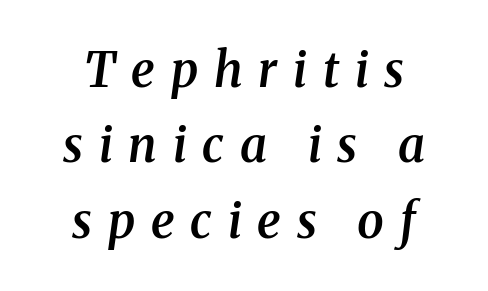
The space between consecutive lines is moderate. Letters rest on an invisible, unmarked baseline. This sample has the flowing, uneven cadence of proportional lettering. Yep, those are serifs on the letters.
